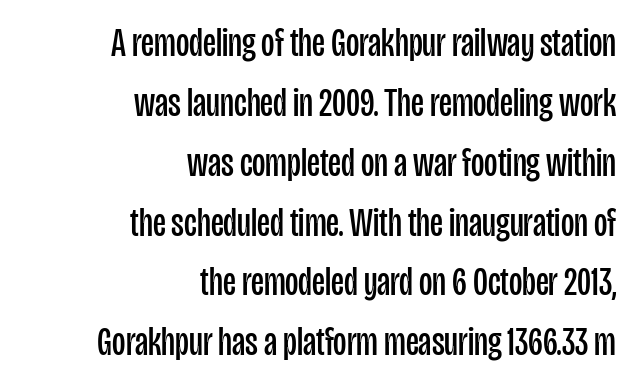
Q: Is the text bold? A: No.
Q: Is the text italic (slanted)? A: No, it is upright.
Q: Is the typeface a serif or a sans-serif typeface? A: Sans-serif.
Q: Is the text underlined? A: No.
Q: How is the paragraph aligned? A: Right-aligned.
Q: Is the spacing between letters normal or unusually wide? A: Normal.
Q: Is the spacing between lines tight, normal or loose? A: Normal.
Q: Width (condensed, normal, or wide)? A: Condensed.
Q: Stroke contrast? A: Low.
Q: x-height? A: Large.
Q: Monospaced? A: No.
